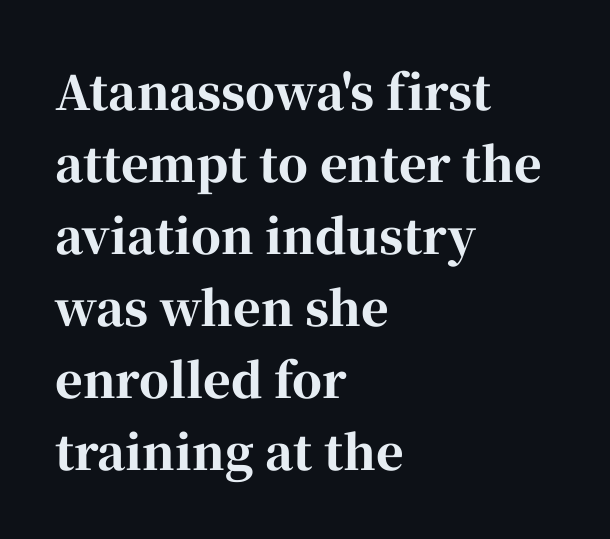
{"serif": "yes", "italic": "no", "bold": "yes", "weight": "bold", "width": "normal", "stroke_contrast": "high", "x_height": "medium", "monospaced": "no", "underline": "no", "align": "left", "line_spacing": "normal", "line_spacing_ratio": 1.53, "letter_spacing": "normal", "letter_spacing_em": 0.0, "glyph_px": 47}
